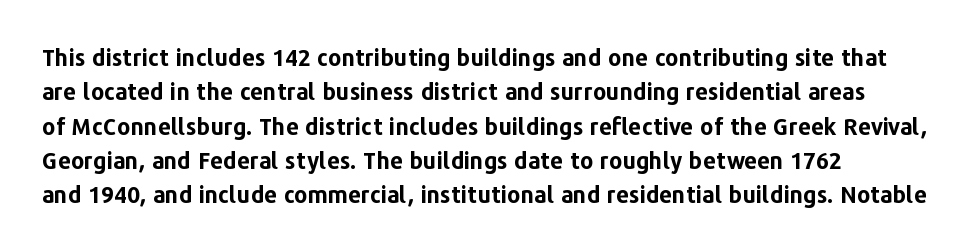
The image shows 23 px bold type, upright; set left-aligned, normal line spacing (1.49x), normal letter spacing, not underlined.
